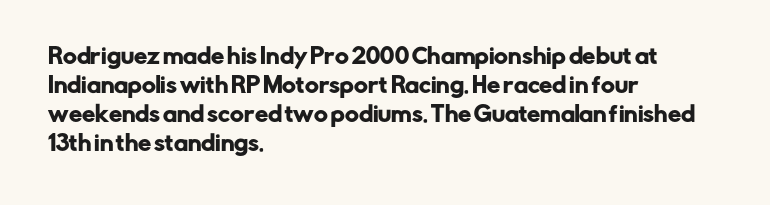
{"italic": "no", "underline": "no", "align": "left", "line_spacing": "normal", "line_spacing_ratio": 1.38, "letter_spacing": "normal", "letter_spacing_em": 0.0, "glyph_px": 21}
